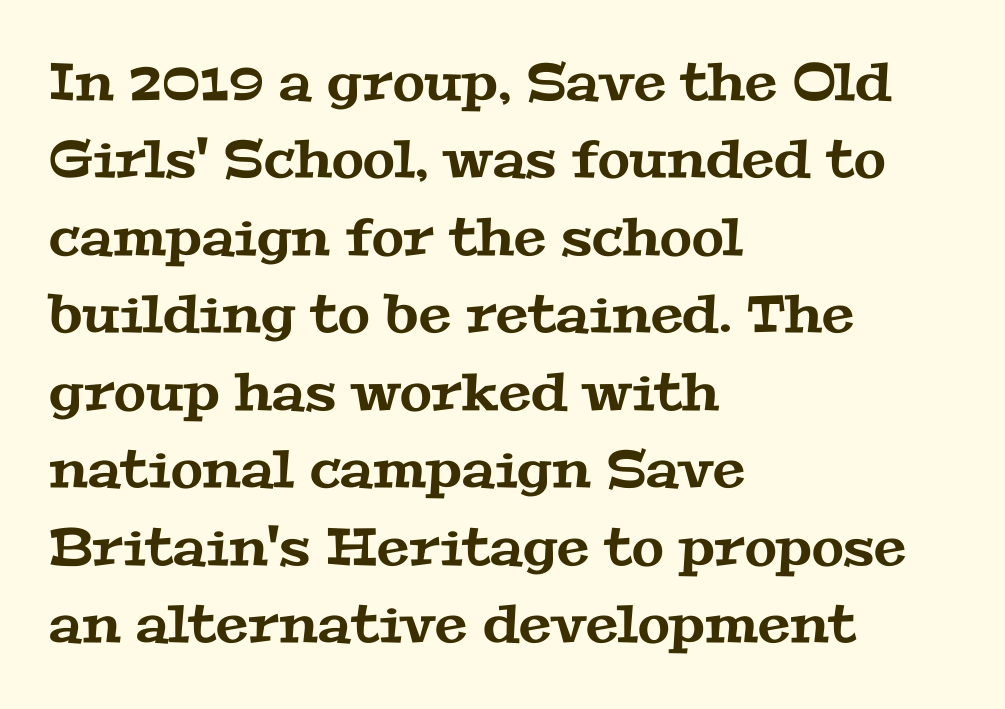
The image shows 52 px wide serif type; set left-aligned, normal line spacing (1.49x), normal letter spacing, not underlined; medium stroke contrast and a medium x-height.
